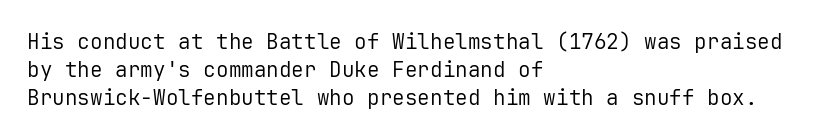
{"italic": "no", "bold": "no", "underline": "no", "align": "left", "line_spacing": "normal", "line_spacing_ratio": 1.33, "letter_spacing": "normal", "letter_spacing_em": 0.0, "glyph_px": 21}
